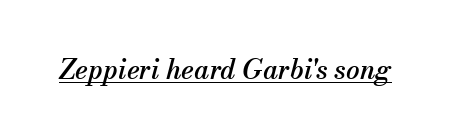
Tracking here is standard; glyphs follow each other at the usual distance. Emphasis-style slanted type is in use. Beneath each row of characters lies a ruled line.
